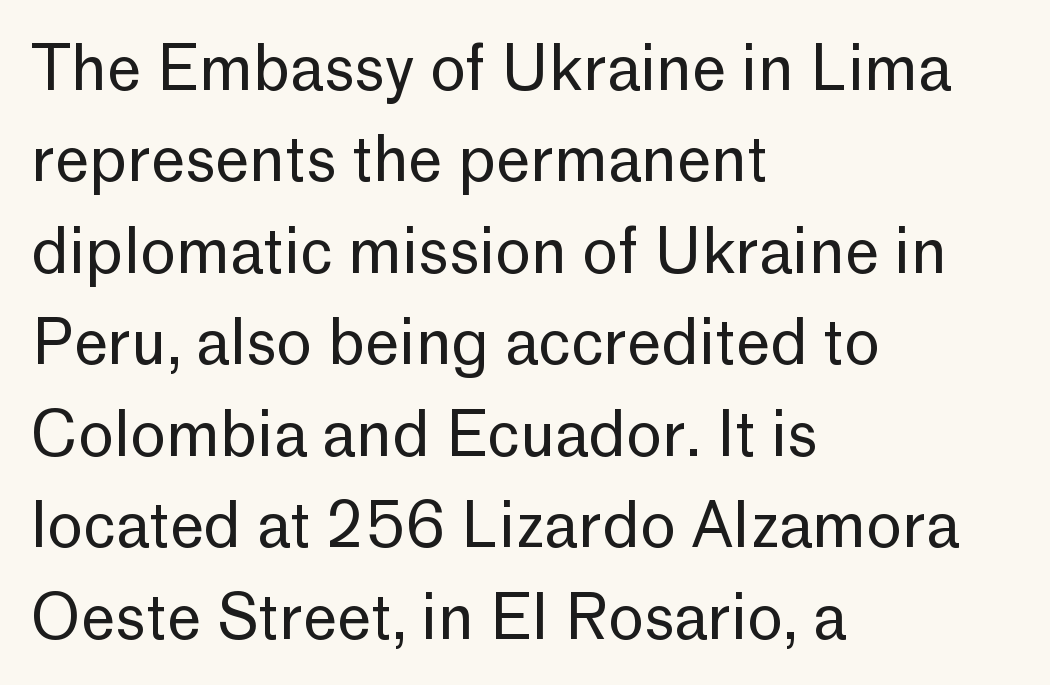
Q: Is the text bold? A: No.
Q: Is the text italic (slanted)? A: No, it is upright.
Q: Is the typeface a serif or a sans-serif typeface? A: Sans-serif.
Q: Is the text underlined? A: No.
Q: How is the paragraph aligned? A: Left-aligned.
Q: Is the spacing between letters normal or unusually wide? A: Normal.
Q: Is the spacing between lines tight, normal or loose? A: Normal.
Q: Width (condensed, normal, or wide)? A: Normal.
Q: Stroke contrast? A: Low.
Q: x-height? A: Medium.
Q: Monospaced? A: No.
